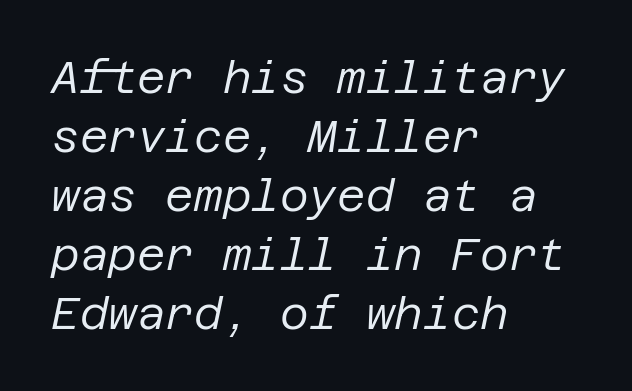
The image shows 44 px regular-weight type, italic (leaning right); set left-aligned, normal line spacing (1.34x), normal letter spacing, not underlined; low stroke contrast and a large x-height.
